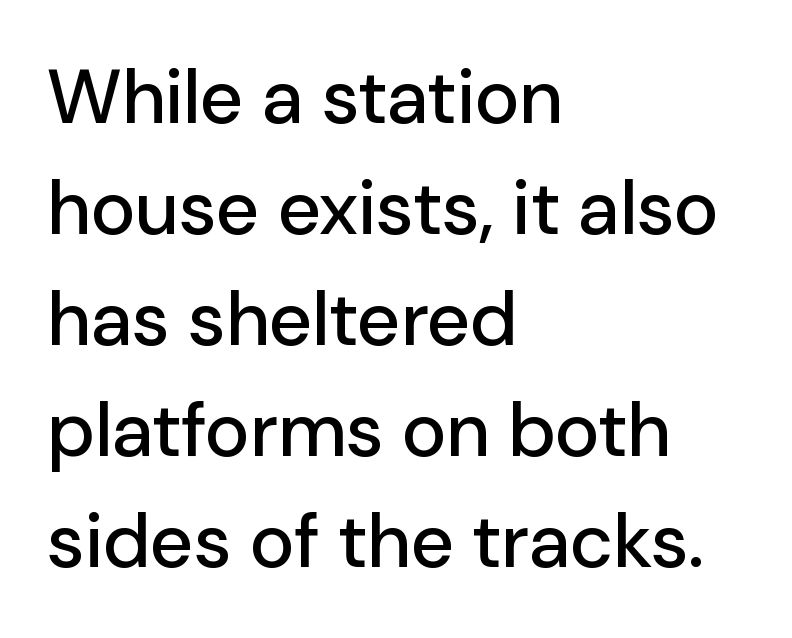
{"serif": "no", "italic": "no", "width": "normal", "stroke_contrast": "low", "x_height": "medium", "monospaced": "no", "underline": "no", "align": "left", "line_spacing": "normal", "line_spacing_ratio": 1.46, "letter_spacing": "normal", "letter_spacing_em": 0.0, "glyph_px": 76}
